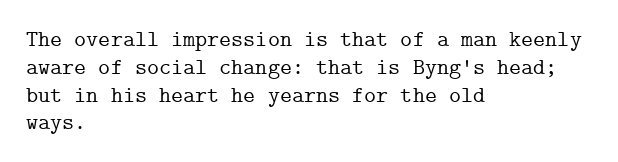
Here the glyphs are tracked normally, forming tight word shapes. The specimen omits any rule beneath the text block's lines. Vertical strokes here are truly vertical. The lines in this sample share a left origin and differ only in where they stop.
